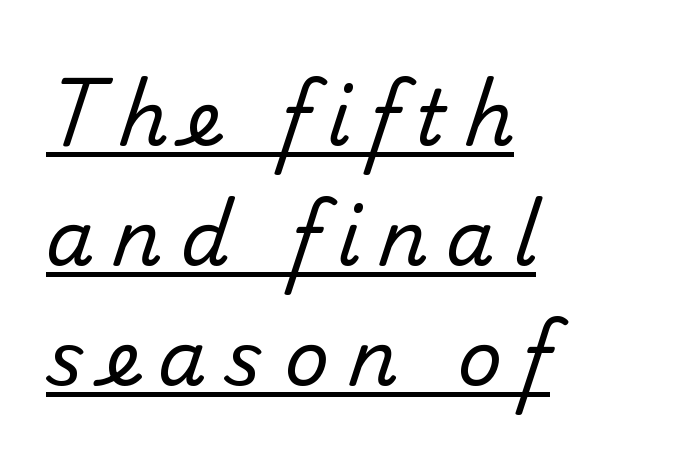
{"serif": "no", "bold": "no", "weight": "regular", "width": "normal", "stroke_contrast": "low", "x_height": "small", "monospaced": "no", "underline": "yes", "align": "left", "line_spacing": "normal", "line_spacing_ratio": 1.56, "letter_spacing": "wide", "letter_spacing_em": 0.24, "glyph_px": 77}
